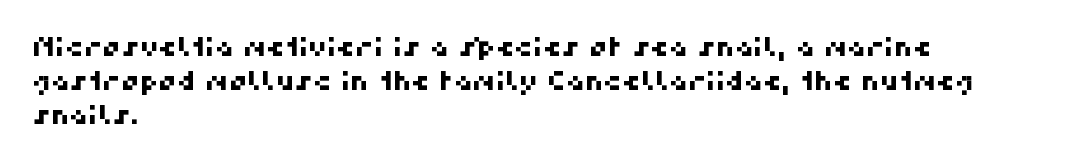
{"underline": "no", "align": "left", "line_spacing": "normal", "line_spacing_ratio": 1.3, "letter_spacing": "normal", "letter_spacing_em": 0.0, "glyph_px": 26}
